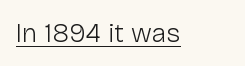
{"italic": "no", "bold": "no", "underline": "yes", "letter_spacing": "normal", "letter_spacing_em": 0.0, "glyph_px": 27}
